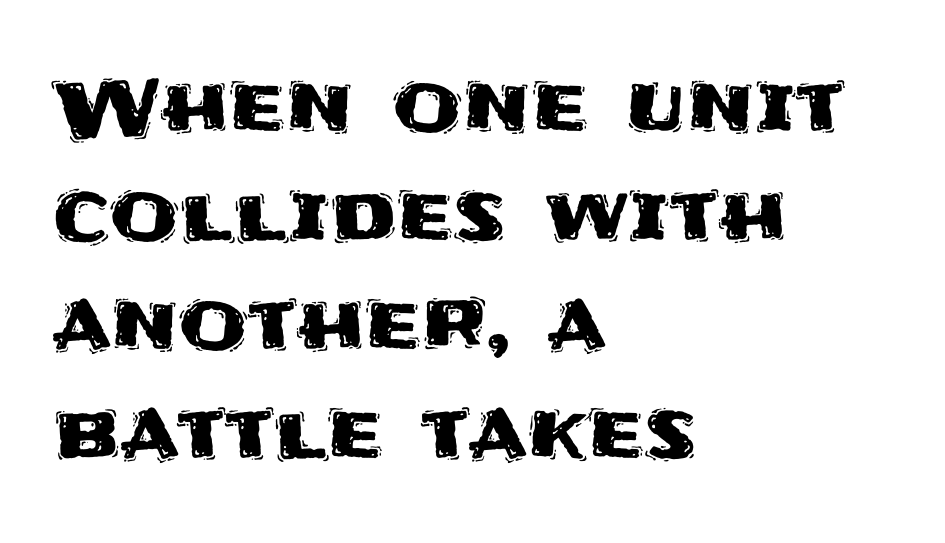
The image shows 79 px sans-serif type, upright; set left-aligned, normal line spacing (1.38x), normal letter spacing, not underlined; medium stroke contrast and a large x-height.
